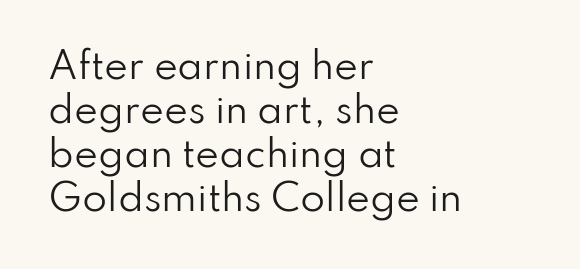
Nothing heavy about these letters — not bold at all. The compositor pushed each line to the left boundary. The rendering uses natural spacing where letterforms have individual widths. Look at the bottom of the vertical strokes: they stop flat, with no serifs. The type is set solid horizontally, with unmodified tracking. A clean baseline with only descenders dipping below it.
